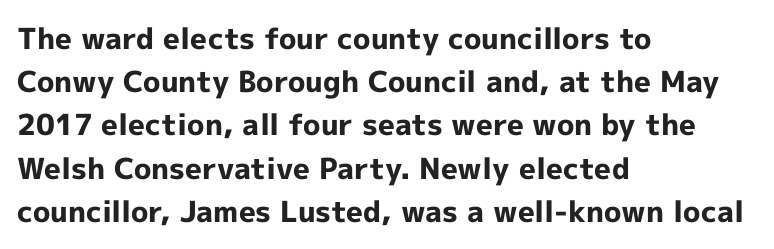
{"serif": "no", "italic": "no", "bold": "yes", "weight": "bold", "width": "normal", "x_height": "medium", "monospaced": "no", "underline": "no", "align": "left", "line_spacing": "normal", "line_spacing_ratio": 1.49, "letter_spacing": "normal", "letter_spacing_em": 0.0, "glyph_px": 29}
